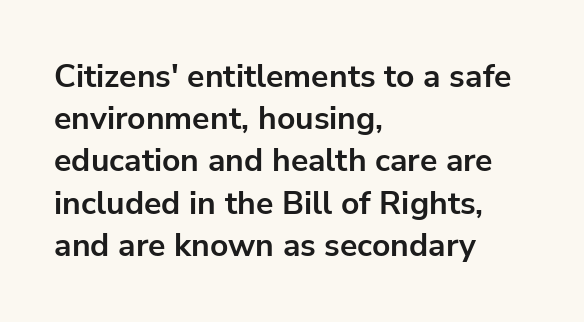
The image shows 32 px bold sans-serif type, upright; set left-aligned, normal line spacing (1.32x), normal letter spacing, not underlined; low stroke contrast and a medium x-height.
